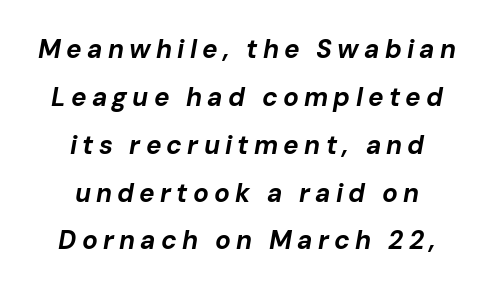
{"italic": "yes", "lean": "right", "slant_degrees": 10, "bold": "yes", "underline": "no", "align": "center", "line_spacing_ratio": 1.84, "letter_spacing": "wide", "letter_spacing_em": 0.2, "glyph_px": 26}
